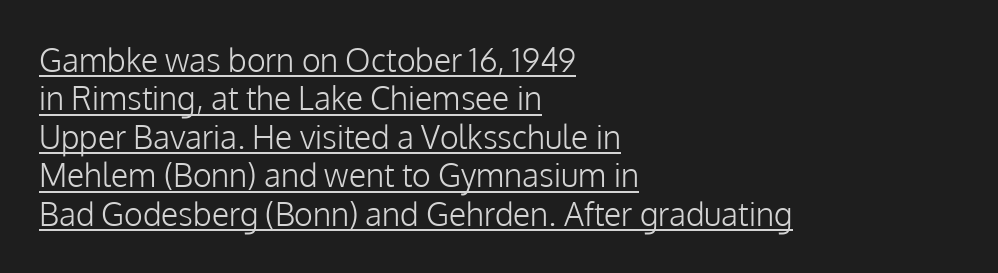
Q: Is the text bold? A: No.
Q: Is the text italic (slanted)? A: No, it is upright.
Q: Is the typeface a serif or a sans-serif typeface? A: Sans-serif.
Q: Is the text underlined? A: Yes.
Q: How is the paragraph aligned? A: Left-aligned.
Q: Is the spacing between letters normal or unusually wide? A: Normal.
Q: Width (condensed, normal, or wide)? A: Normal.
Q: Stroke contrast? A: Low.
Q: x-height? A: Medium.
Q: Monospaced? A: No.
